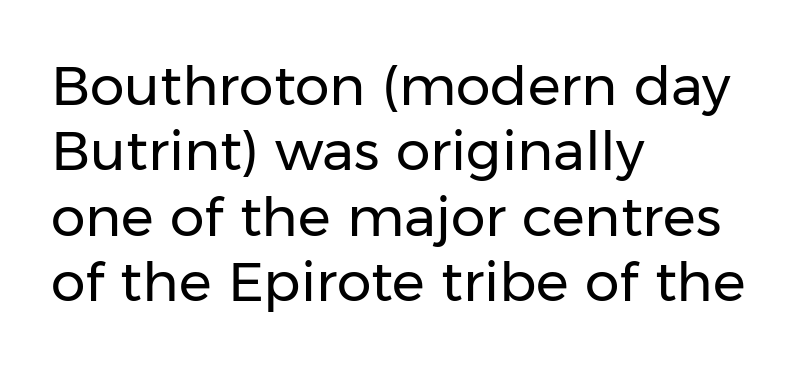
Q: Is the text bold? A: No.
Q: Is the text italic (slanted)? A: No, it is upright.
Q: Is the typeface a serif or a sans-serif typeface? A: Sans-serif.
Q: Is the text underlined? A: No.
Q: How is the paragraph aligned? A: Left-aligned.
Q: Is the spacing between letters normal or unusually wide? A: Normal.
Q: Width (condensed, normal, or wide)? A: Normal.
Q: Stroke contrast? A: Low.
Q: x-height? A: Medium.
Q: Monospaced? A: No.
